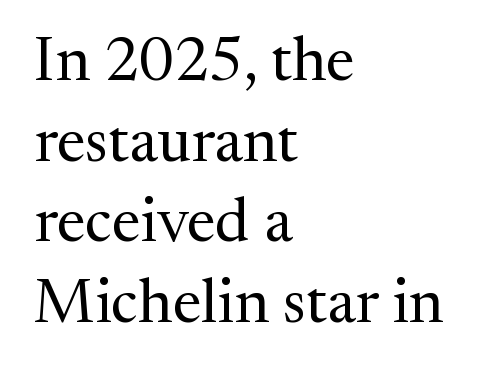
{"serif": "yes", "italic": "no", "bold": "no", "weight": "regular", "width": "normal", "stroke_contrast": "medium", "x_height": "medium", "monospaced": "no", "underline": "no", "align": "left", "line_spacing": "normal", "line_spacing_ratio": 1.3, "letter_spacing": "normal", "letter_spacing_em": 0.0, "glyph_px": 62}
